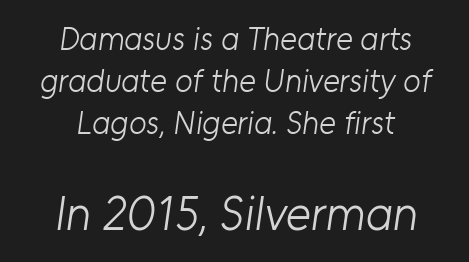
The image shows 48 px light sans-serif type; set centered, normal line spacing (1.32x), normal letter spacing, not underlined; the second (bottom) block is 1.5x larger; low stroke contrast and a medium x-height.
